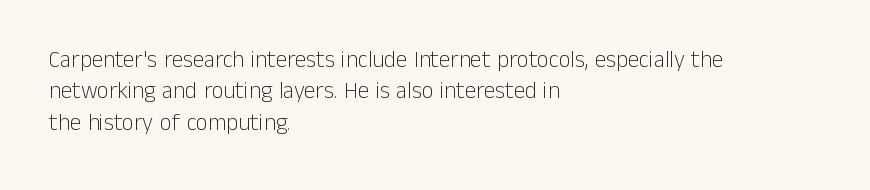
One glance says typical: line gaps are just what's usual. What stands out about the letter spacing? Nothing — it is the standard amount. This reads as an unemphasized weight, regular at the heaviest. The text block is weighted toward the left margin, trailing off unevenly rightward. Descender tails drop into unmarked territory. The specimen reads as upright at a glance.
